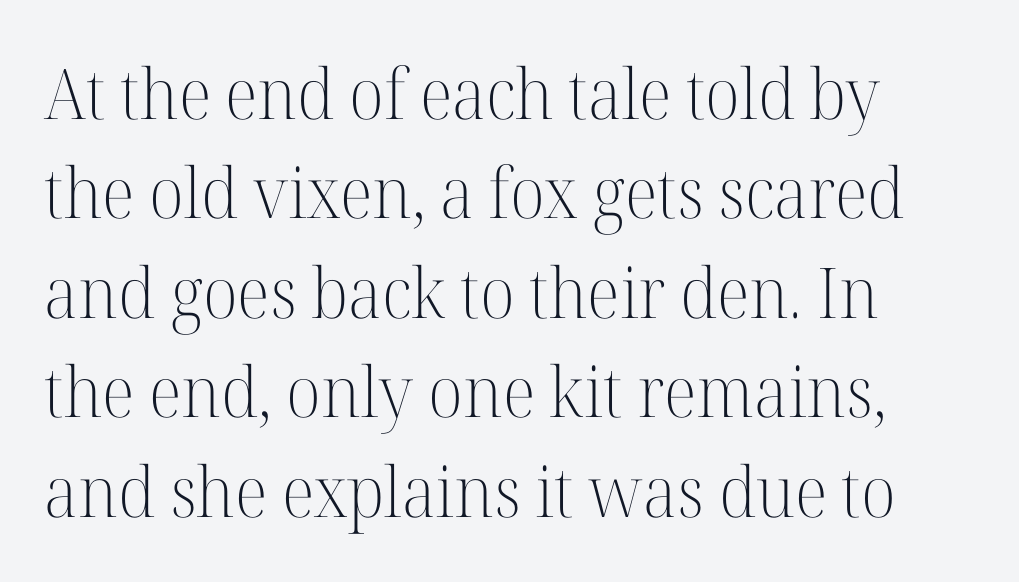
Q: Is the text bold? A: No.
Q: Is the text italic (slanted)? A: No, it is upright.
Q: Is the typeface a serif or a sans-serif typeface? A: Serif.
Q: Is the text underlined? A: No.
Q: How is the paragraph aligned? A: Left-aligned.
Q: Is the spacing between letters normal or unusually wide? A: Normal.
Q: Is the spacing between lines tight, normal or loose? A: Normal.
Q: Width (condensed, normal, or wide)? A: Normal.
Q: Stroke contrast? A: High.
Q: x-height? A: Medium.
Q: Monospaced? A: No.
